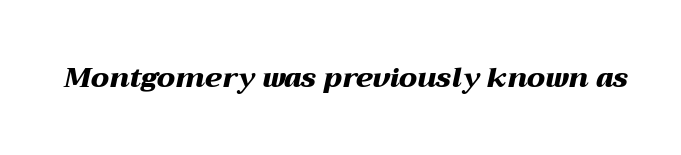
Underline: absent. Is the type bold? Yes — the strokes are clearly thick and heavy. Yep, that's italic — everything's leaning. Looks like regular typesetting: each glyph gets only the width it needs. The letterforms sit shoulder to shoulder at normal distance.
